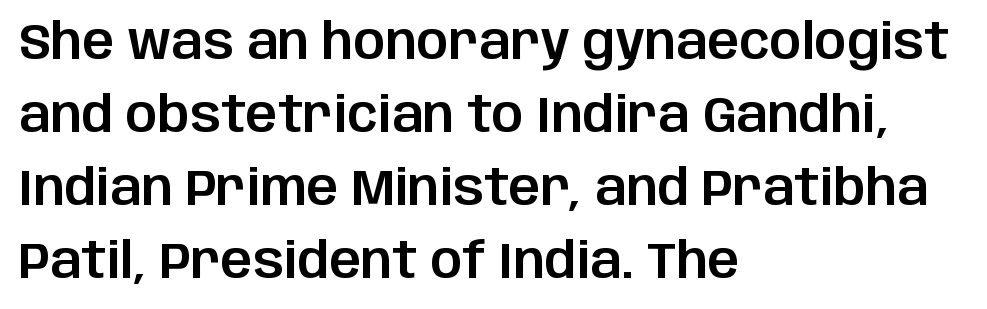
{"serif": "no", "italic": "no", "width": "normal", "stroke_contrast": "low", "x_height": "large", "monospaced": "no", "underline": "no", "align": "left", "line_spacing": "normal", "line_spacing_ratio": 1.46, "letter_spacing": "normal", "letter_spacing_em": 0.0, "glyph_px": 50}
